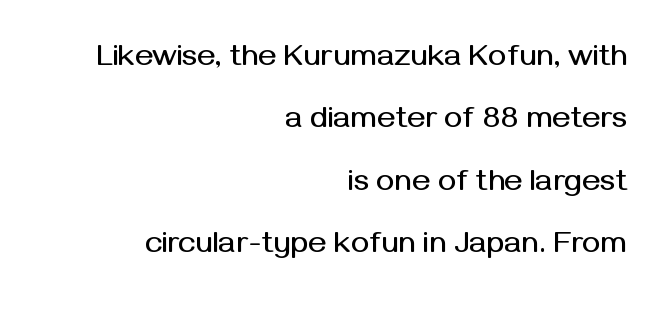
Q: Is the text italic (slanted)? A: No, it is upright.
Q: Is the typeface a serif or a sans-serif typeface? A: Sans-serif.
Q: Is the text underlined? A: No.
Q: How is the paragraph aligned? A: Right-aligned.
Q: Is the spacing between letters normal or unusually wide? A: Normal.
Q: Is the spacing between lines tight, normal or loose? A: Loose.
Q: Width (condensed, normal, or wide)? A: Normal.
Q: Stroke contrast? A: Medium.
Q: x-height? A: Medium.
Q: Monospaced? A: No.
